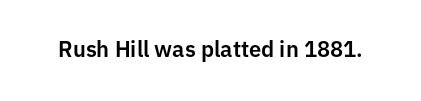
{"italic": "no", "underline": "no", "letter_spacing": "normal", "letter_spacing_em": 0.0, "glyph_px": 22}
